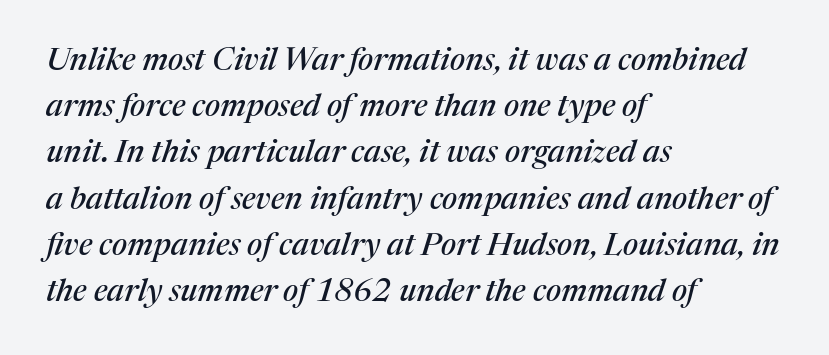
Does the type have serifs? Yes, each stem ends in a small foot. Tracking value appears to be zero — textbook default spacing. A classic flush-left, rag-right setting is used for this passage. The specimen omits any rule beneath the text block's lines. Students, observe: this is what conventionally led text looks like. The typography opts for an oblique posture over an upright one.
